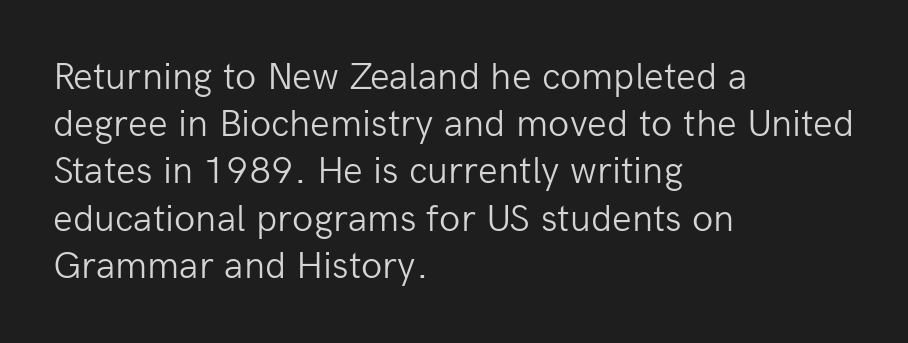
Quick note: not italic, upright. The text block is weighted toward the left margin, trailing off unevenly rightward. Compared with a typical body face, this is equally light or lighter still. There is no visible air inserted between adjacent glyphs. Letterform terminals end flat and unadorned throughout the passage. Underlining? Definitely not there.
